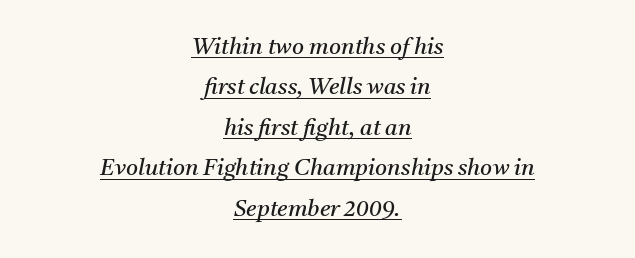
Q: Is the text bold? A: No.
Q: Is the text italic (slanted)? A: Yes, it leans right by about 11 degrees.
Q: Is the text underlined? A: Yes.
Q: How is the paragraph aligned? A: Centered.
Q: Is the spacing between letters normal or unusually wide? A: Normal.
